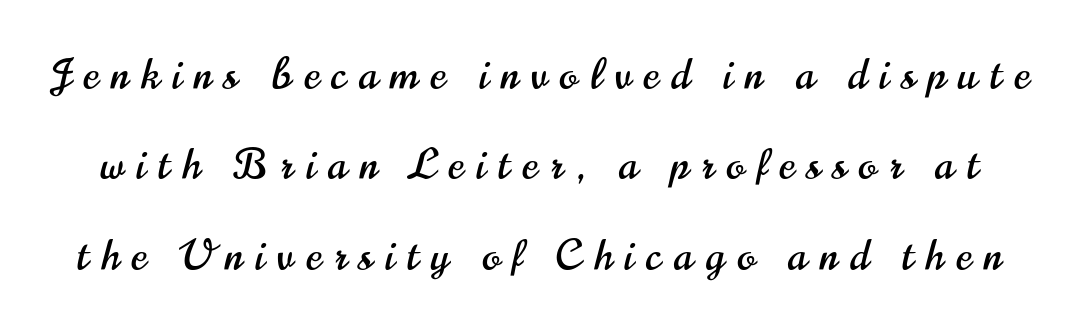
The image shows 42 px condensed sans-serif type; set loose line spacing (2.15x), unusually wide letter spacing (+0.3 em), not underlined; high stroke contrast and a small x-height.
